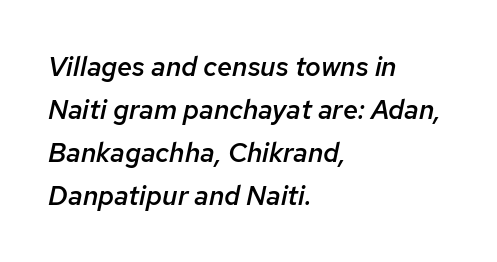
{"italic": "yes", "lean": "right", "slant_degrees": 12, "bold": "semi", "underline": "no", "align": "left", "line_spacing": "normal", "line_spacing_ratio": 1.59, "letter_spacing": "normal", "letter_spacing_em": 0.0, "glyph_px": 27}
